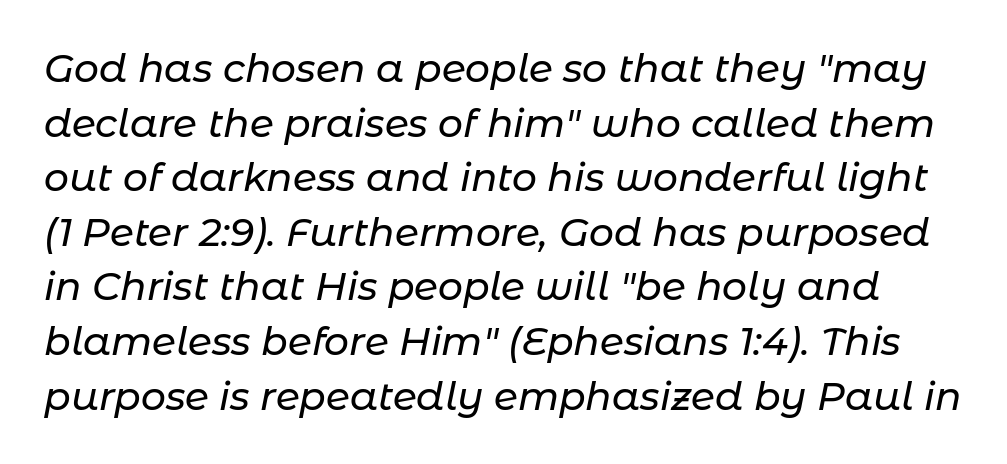
Q: Is the text italic (slanted)? A: Yes, it leans right by about 11 degrees.
Q: Is the text underlined? A: No.
Q: Is the spacing between letters normal or unusually wide? A: Normal.
Q: Is the spacing between lines tight, normal or loose? A: Normal.
Q: Width (condensed, normal, or wide)? A: Normal.
Q: Stroke contrast? A: Low.
Q: x-height? A: Medium.
Q: Monospaced? A: No.
